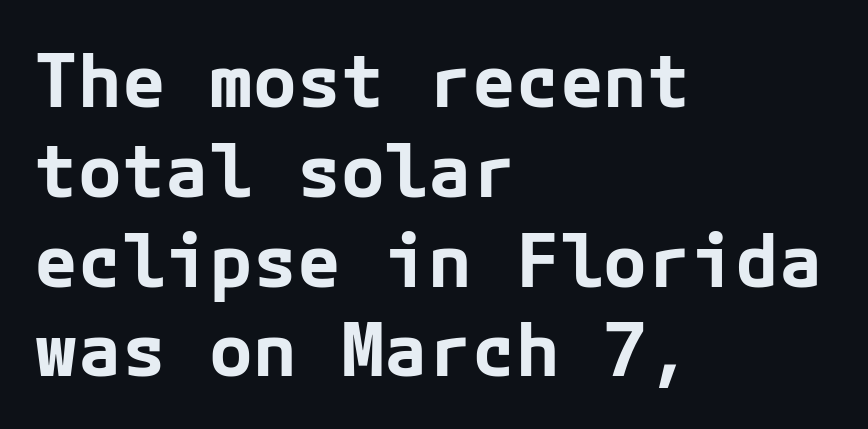
Q: Is the text bold? A: Yes.
Q: Is the text italic (slanted)? A: No, it is upright.
Q: Is the typeface a serif or a sans-serif typeface? A: Sans-serif.
Q: Is the text underlined? A: No.
Q: How is the paragraph aligned? A: Left-aligned.
Q: Is the spacing between letters normal or unusually wide? A: Normal.
Q: Width (condensed, normal, or wide)? A: Normal.
Q: Stroke contrast? A: Low.
Q: x-height? A: Medium.
